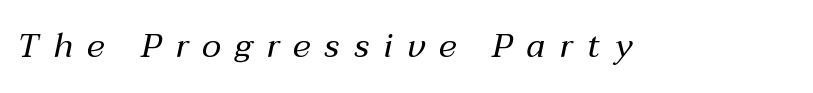
{"italic": "yes", "lean": "right", "slant_degrees": 12, "bold": "no", "weight": "regular", "width": "normal", "stroke_contrast": "medium", "x_height": "medium", "monospaced": "no", "underline": "no", "letter_spacing": "wide", "letter_spacing_em": 0.42, "glyph_px": 34}
